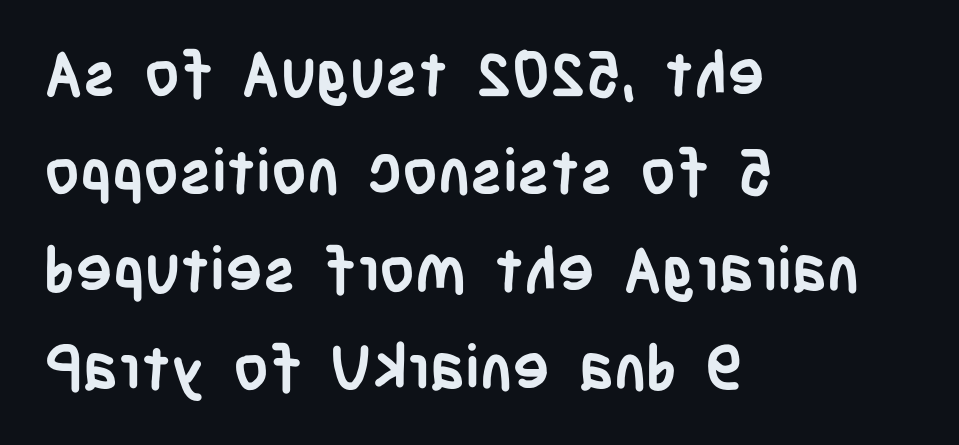
Is this a sans? Yes — the strokes have no serifs. The horizontal fit of the characters is conventional and even. Reading down the block, your eye returns to a fixed left position each line. Ordinary non-slanted type is in use. Is there much room between lines? A standard amount, neither cramped nor airy. Type without underlining.
